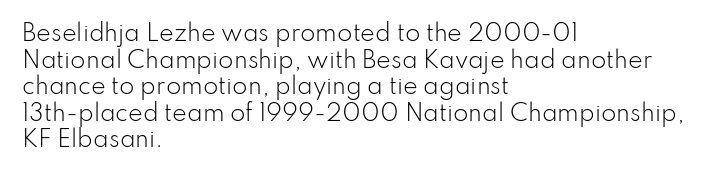
{"italic": "no", "bold": "no", "underline": "no", "align": "left", "line_spacing_ratio": 1.21, "letter_spacing": "normal", "letter_spacing_em": 0.0, "glyph_px": 22}
